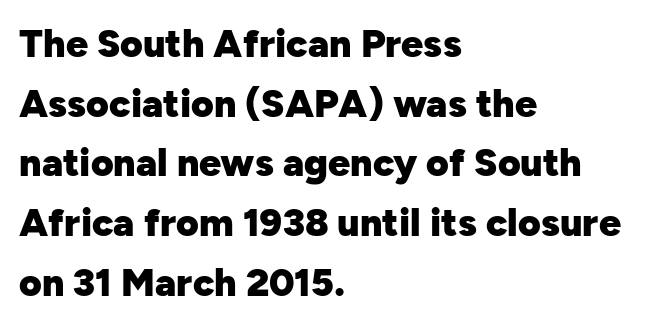
{"serif": "no", "italic": "no", "bold": "yes", "weight": "heavy", "width": "normal", "stroke_contrast": "low", "x_height": "medium", "monospaced": "no", "underline": "no", "align": "left", "line_spacing": "normal", "line_spacing_ratio": 1.53, "letter_spacing": "normal", "letter_spacing_em": 0.0, "glyph_px": 39}
